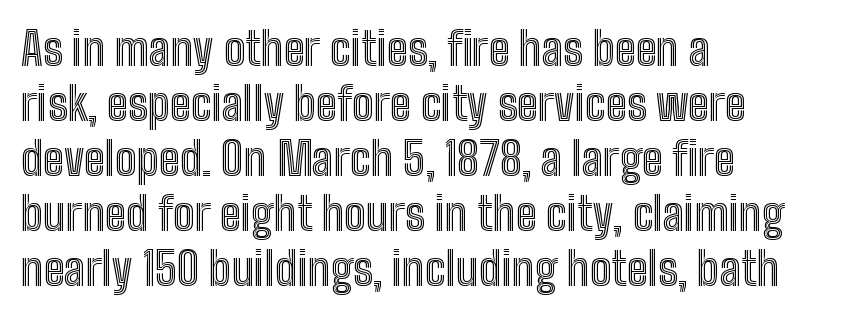
The image shows 45 px condensed type, upright; set left-aligned, line spacing 1.22x, normal letter spacing, not underlined; a medium x-height.
